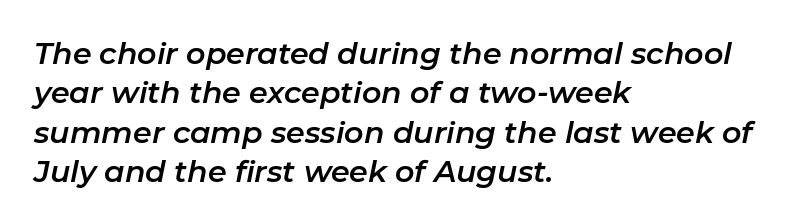
The image shows 30 px text type, italic (leaning right); set left-aligned, normal line spacing (1.31x), normal letter spacing, not underlined; low stroke contrast and a medium x-height.
